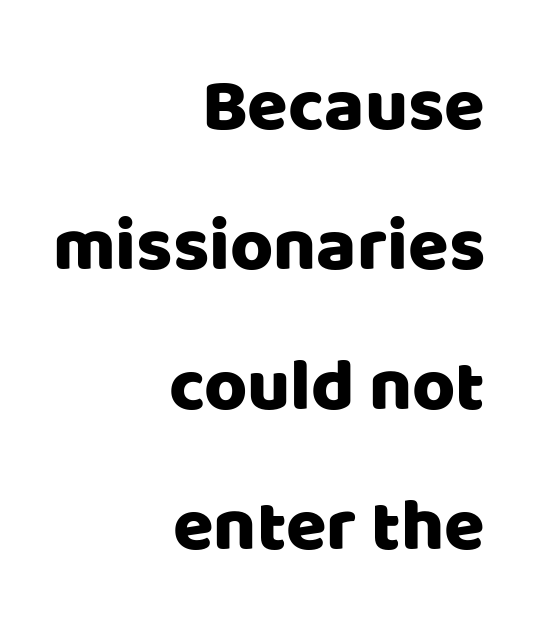
{"serif": "no", "italic": "no", "width": "normal", "stroke_contrast": "low", "x_height": "large", "monospaced": "no", "underline": "no", "align": "right", "line_spacing_ratio": 1.89, "letter_spacing": "normal", "letter_spacing_em": 0.0, "glyph_px": 74}
